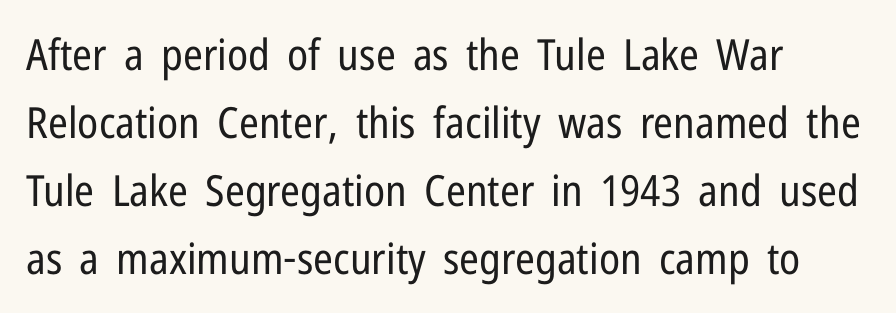
Q: Is the text bold? A: No.
Q: Is the text italic (slanted)? A: No, it is upright.
Q: Is the typeface a serif or a sans-serif typeface? A: Sans-serif.
Q: Is the text underlined? A: No.
Q: How is the paragraph aligned? A: Left-aligned.
Q: Is the spacing between letters normal or unusually wide? A: Normal.
Q: Is the spacing between lines tight, normal or loose? A: Normal.
Q: Width (condensed, normal, or wide)? A: Condensed.
Q: Stroke contrast? A: Low.
Q: x-height? A: Medium.
Q: Monospaced? A: No.
